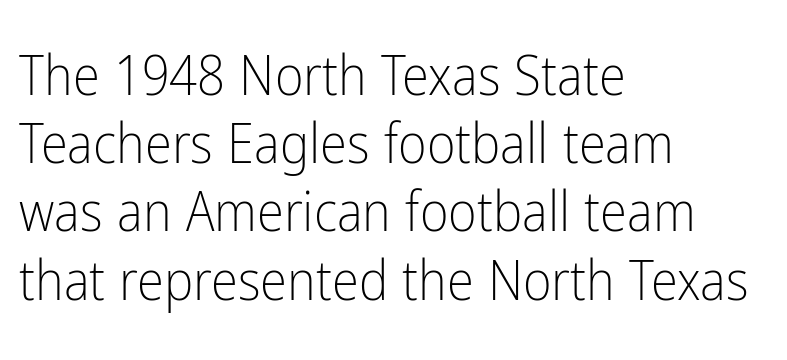
The image shows 55 px light, condensed sans-serif type, upright; set left-aligned, line spacing 1.24x, normal letter spacing, not underlined; low stroke contrast and a medium x-height.
